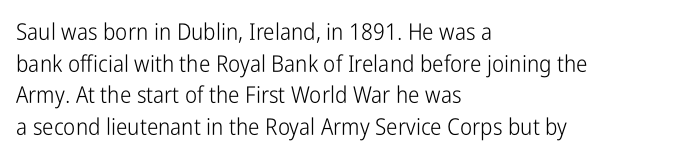
The image shows 23 px text type, upright; set left-aligned, normal line spacing (1.37x), normal letter spacing, not underlined.
